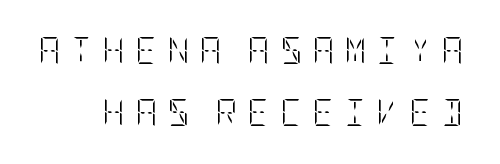
{"italic": "no", "bold": "no", "underline": "no", "line_spacing": "loose", "line_spacing_ratio": 2.31, "letter_spacing": "wide", "letter_spacing_em": 0.38, "glyph_px": 27}
